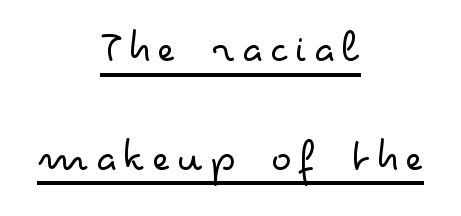
{"serif": "no", "italic": "no", "bold": "no", "weight": "light", "width": "wide", "stroke_contrast": "low", "x_height": "small", "monospaced": "no", "underline": "yes", "align": "center", "line_spacing": "loose", "line_spacing_ratio": 2.27, "glyph_px": 48}
